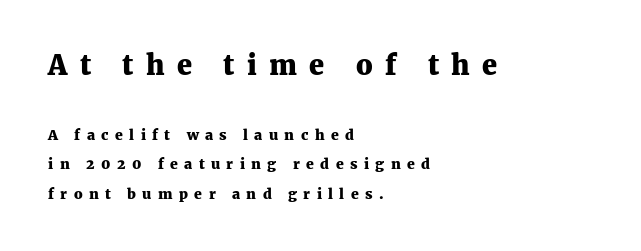
The image shows 27 px bold type, upright; set left-aligned, loose line spacing (2.09x), unusually wide letter spacing (+0.46 em), not underlined; the first (top) block is 1.93x larger.
